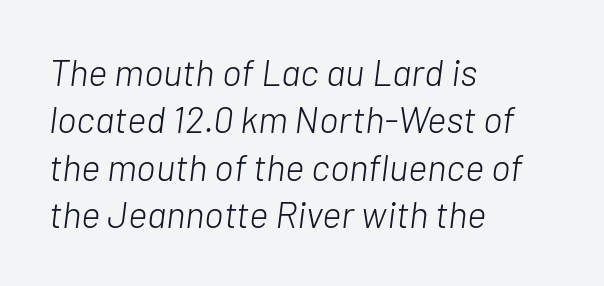
Q: Is the text bold? A: No.
Q: Is the text italic (slanted)? A: Yes, it leans right by about 7 degrees.
Q: Is the text underlined? A: No.
Q: How is the paragraph aligned? A: Left-aligned.
Q: Is the spacing between letters normal or unusually wide? A: Normal.
Q: Is the spacing between lines tight, normal or loose? A: Normal.
Q: Width (condensed, normal, or wide)? A: Normal.
Q: Stroke contrast? A: Low.
Q: x-height? A: Medium.
Q: Monospaced? A: No.
